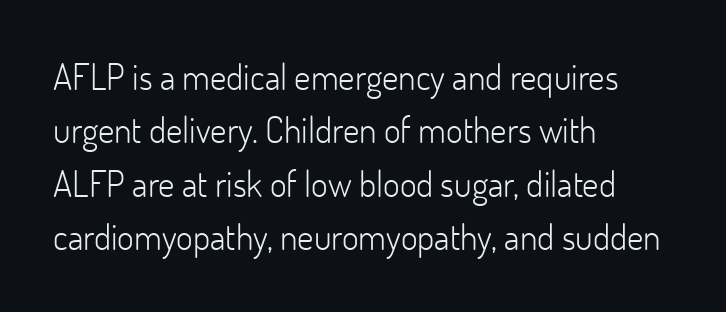
Q: Is the text bold? A: No.
Q: Is the text italic (slanted)? A: No, it is upright.
Q: Is the typeface a serif or a sans-serif typeface? A: Sans-serif.
Q: Is the text underlined? A: No.
Q: How is the paragraph aligned? A: Left-aligned.
Q: Is the spacing between letters normal or unusually wide? A: Normal.
Q: Is the spacing between lines tight, normal or loose? A: Normal.
Q: Width (condensed, normal, or wide)? A: Normal.
Q: Stroke contrast? A: Low.
Q: x-height? A: Small.
Q: Monospaced? A: No.
